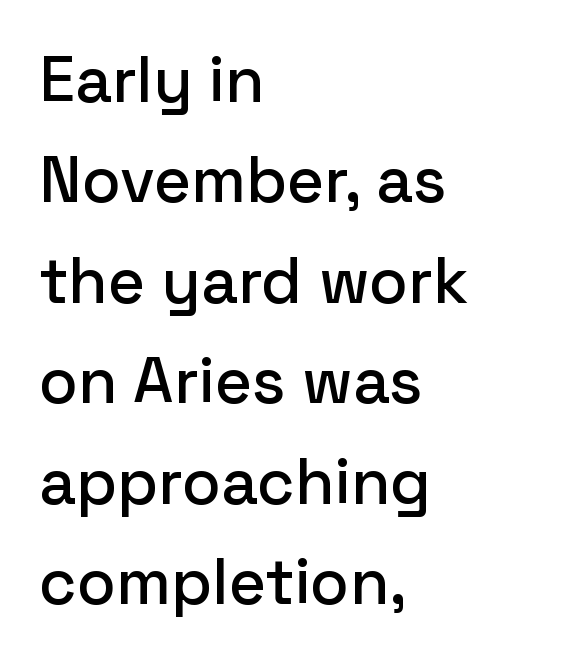
Q: Is the text italic (slanted)? A: No, it is upright.
Q: Is the typeface a serif or a sans-serif typeface? A: Sans-serif.
Q: Is the text underlined? A: No.
Q: How is the paragraph aligned? A: Left-aligned.
Q: Is the spacing between letters normal or unusually wide? A: Normal.
Q: Is the spacing between lines tight, normal or loose? A: Normal.
Q: Width (condensed, normal, or wide)? A: Normal.
Q: Stroke contrast? A: Low.
Q: x-height? A: Medium.
Q: Monospaced? A: No.
